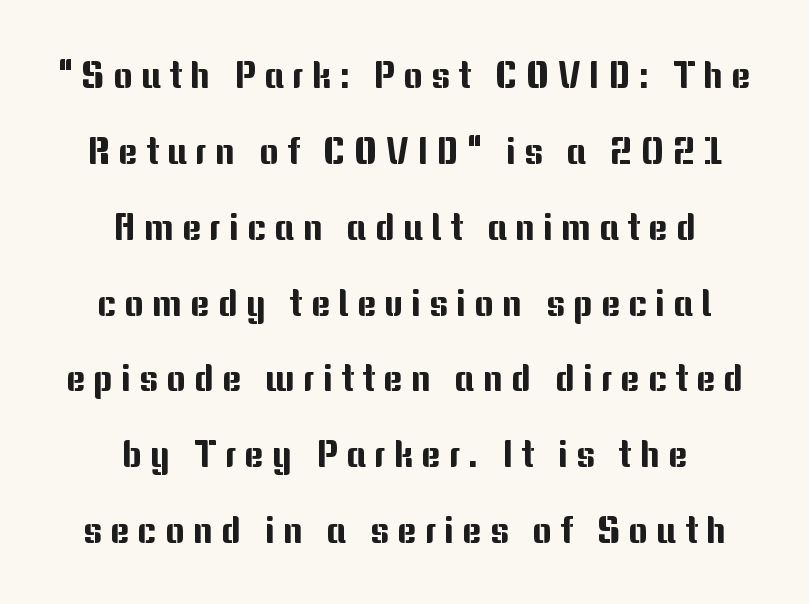
{"serif": "no", "italic": "no", "width": "normal", "stroke_contrast": "medium", "x_height": "medium", "monospaced": "no", "underline": "no", "align": "center", "line_spacing": "loose", "line_spacing_ratio": 2.05, "letter_spacing": "wide", "letter_spacing_em": 0.22, "glyph_px": 37}
